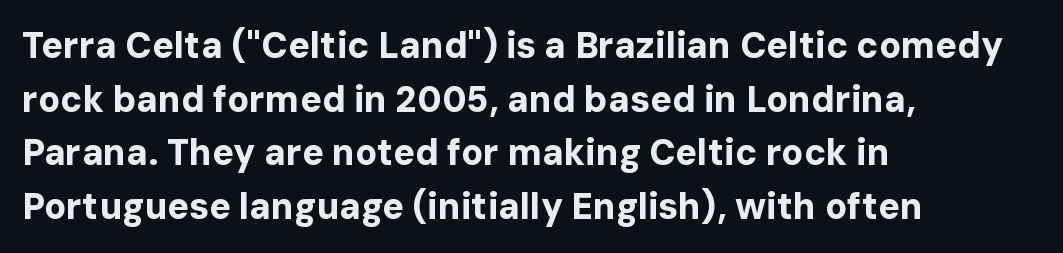
Q: Is the text bold? A: Yes.
Q: Is the text italic (slanted)? A: No, it is upright.
Q: Is the typeface a serif or a sans-serif typeface? A: Sans-serif.
Q: Is the text underlined? A: No.
Q: How is the paragraph aligned? A: Left-aligned.
Q: Is the spacing between letters normal or unusually wide? A: Normal.
Q: Is the spacing between lines tight, normal or loose? A: Normal.
Q: Width (condensed, normal, or wide)? A: Normal.
Q: Stroke contrast? A: Low.
Q: x-height? A: Medium.
Q: Monospaced? A: No.
